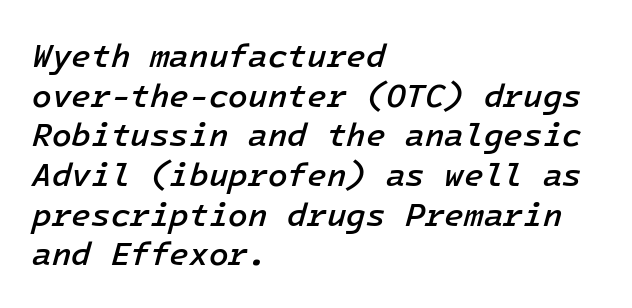
The image shows 32 px semibold type, italic (leaning right); set left-aligned, line spacing 1.24x, normal letter spacing, not underlined; low stroke contrast and a medium x-height.
